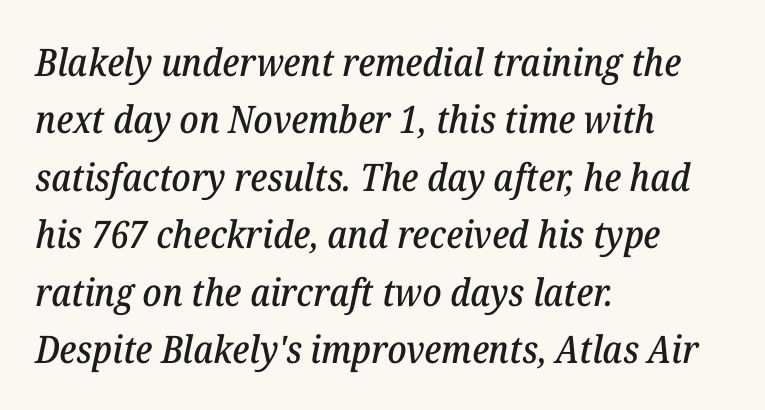
In terms of letterspacing, this is plain default setting. Compared with ordinary roman type, these characters are visibly tilted. Unlike a clean sans, this face finishes its strokes with serifs. These lines stack with their left ends in a neat column.
